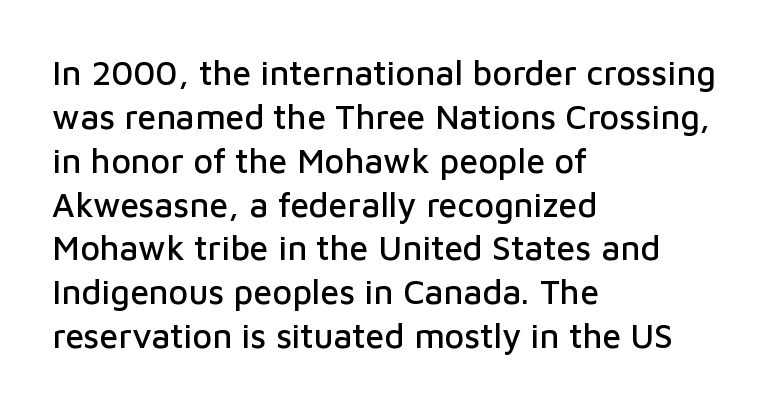
Q: Is the text italic (slanted)? A: No, it is upright.
Q: Is the typeface a serif or a sans-serif typeface? A: Sans-serif.
Q: Is the text underlined? A: No.
Q: How is the paragraph aligned? A: Left-aligned.
Q: Is the spacing between letters normal or unusually wide? A: Normal.
Q: Is the spacing between lines tight, normal or loose? A: Normal.
Q: Width (condensed, normal, or wide)? A: Normal.
Q: Stroke contrast? A: Low.
Q: x-height? A: Medium.
Q: Monospaced? A: No.
